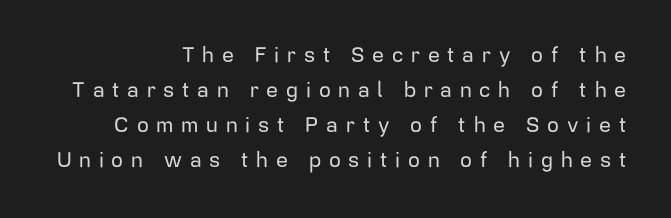
Is there any slant? The stems are plumb. The rendering anchors every line to the right-hand side. Words float on clear page, feet unadorned. Does the leading feel generous? No, just average. The letters are spread apart with noticeably loose tracking.
